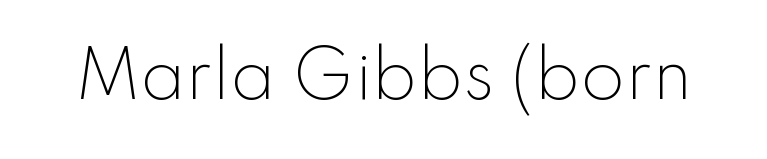
The image shows 64 px light sans-serif type, upright; set normal letter spacing, not underlined; low stroke contrast and a small x-height.
